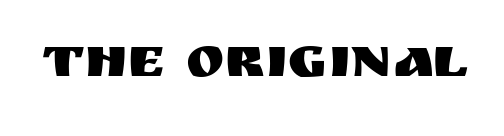
Characters remain perfectly vertical along every line. The horizontal fit of the characters is conventional and even. Typographically, this falls in the sans-serif category. A bare baseline throughout the passage.
